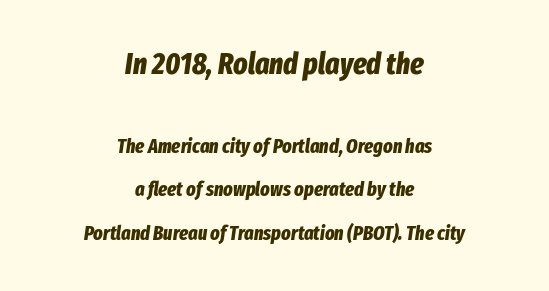
Leading is clearly above the norm, producing a sparse column. Does the copy run flush right? No — it is centered line by line. Clear beneath every line of the passage. Quick note: italic. Here the designer chose a conventional face with non-uniform glyph widths.
